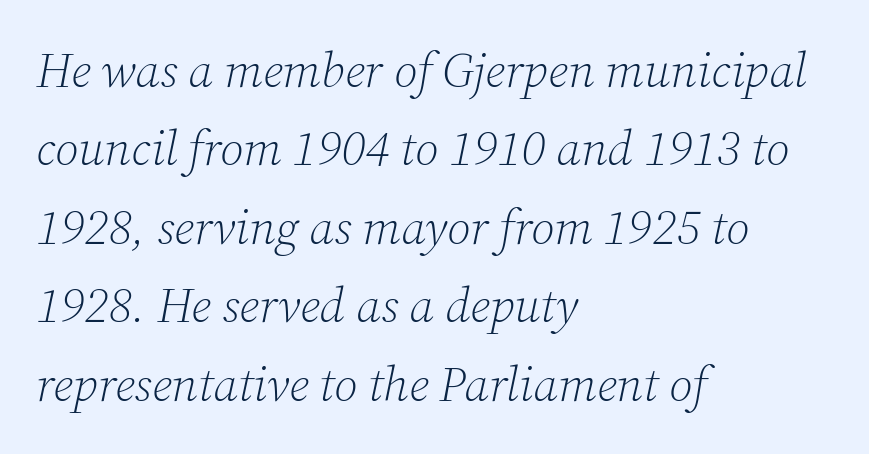
Tracking value appears to be zero — textbook default spacing. The face used here is proportionally spaced, like ordinary book or web type. To sum up the face: it has serifs. No letter is thick-stroked: the sample isn't bold. The typesetter chose a ragged-right arrangement here. The text carries the slant typical of an italic or oblique font.
